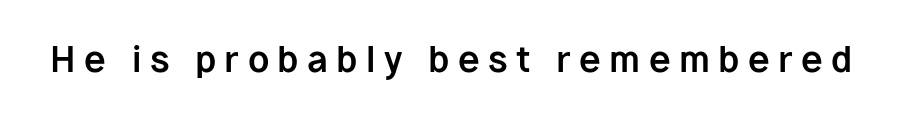
{"serif": "no", "italic": "no", "bold": "yes", "weight": "bold", "width": "normal", "stroke_contrast": "low", "x_height": "medium", "monospaced": "no", "underline": "no", "letter_spacing": "wide", "letter_spacing_em": 0.24, "glyph_px": 35}
